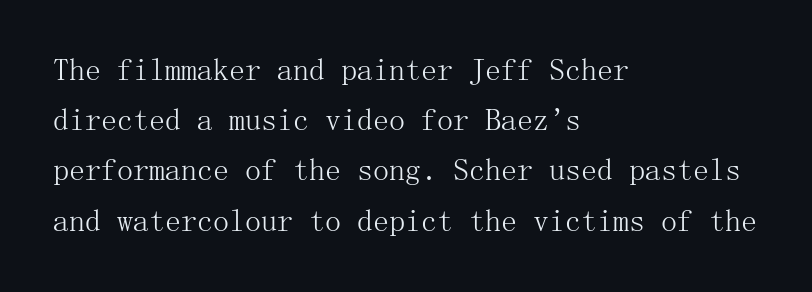
Q: Is the text bold? A: No.
Q: Is the text italic (slanted)? A: No, it is upright.
Q: Is the typeface a serif or a sans-serif typeface? A: Serif.
Q: Is the text underlined? A: No.
Q: How is the paragraph aligned? A: Left-aligned.
Q: Is the spacing between letters normal or unusually wide? A: Normal.
Q: Is the spacing between lines tight, normal or loose? A: Normal.
Q: Width (condensed, normal, or wide)? A: Normal.
Q: Stroke contrast? A: Medium.
Q: x-height? A: Medium.
